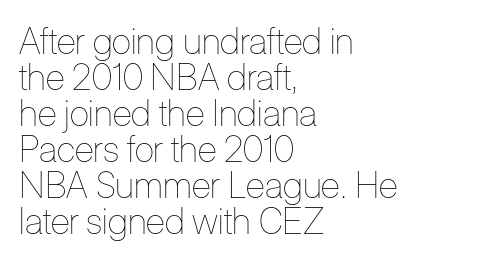
Q: Is the text bold? A: No.
Q: Is the text italic (slanted)? A: No, it is upright.
Q: Is the text underlined? A: No.
Q: How is the paragraph aligned? A: Left-aligned.
Q: Is the spacing between letters normal or unusually wide? A: Normal.
Q: Is the spacing between lines tight, normal or loose? A: Tight.
Q: Width (condensed, normal, or wide)? A: Condensed.
Q: Stroke contrast? A: Low.
Q: x-height? A: Medium.
Q: Monospaced? A: No.
